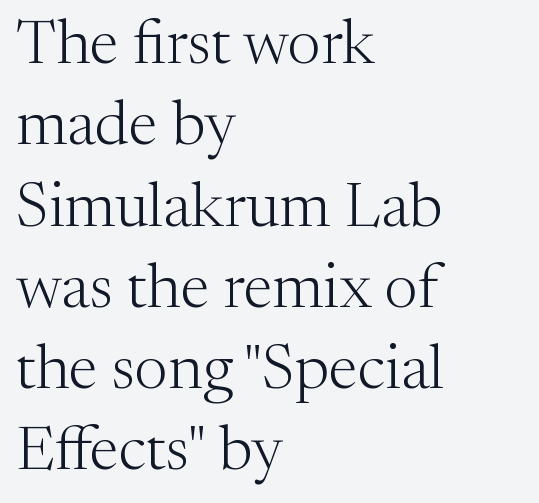
Compared with typical body copy, the letter spacing here is the same. A serif font was chosen for this passage. The block of text has a typical density, with ordinary space between rows. Descender tails drop into unmarked territory. The passage is arranged the way most books set body copy — flush left. Does the lettering tilt? It doesn't — this is upright.
